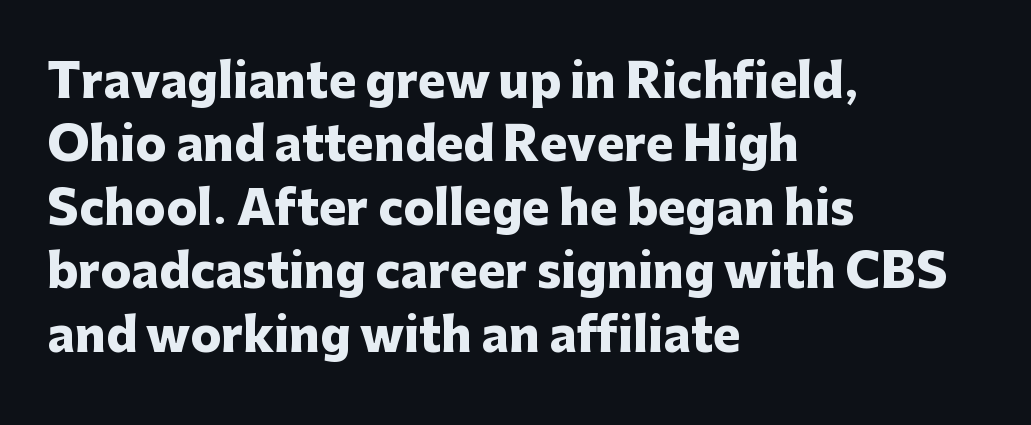
Does extra space separate the letters? No, they use regular spacing. The characters display no serif detailing; their extremities are plain. You could not count columns in this text — the font is proportionally spaced. Honestly, the row spacing looks completely unremarkable. The foot of each line stays bare and open. A full-strength bold gives these letters their thick strokes.
